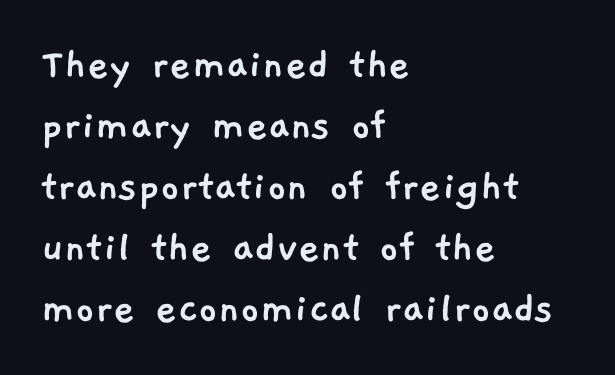
{"serif": "no", "width": "normal", "stroke_contrast": "low", "x_height": "medium", "monospaced": "no", "underline": "no", "align": "left", "line_spacing": "normal", "line_spacing_ratio": 1.3, "letter_spacing": "normal", "letter_spacing_em": 0.0, "glyph_px": 47}
